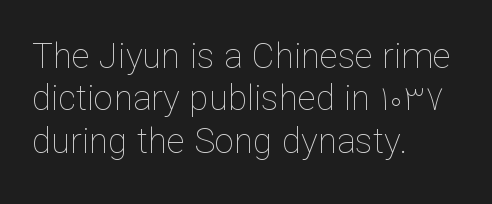
Q: Is the text bold? A: No.
Q: Is the text italic (slanted)? A: No, it is upright.
Q: Is the text underlined? A: No.
Q: How is the paragraph aligned? A: Left-aligned.
Q: Is the spacing between letters normal or unusually wide? A: Normal.
Q: Width (condensed, normal, or wide)? A: Normal.
Q: Stroke contrast? A: Low.
Q: x-height? A: Medium.
Q: Monospaced? A: No.
